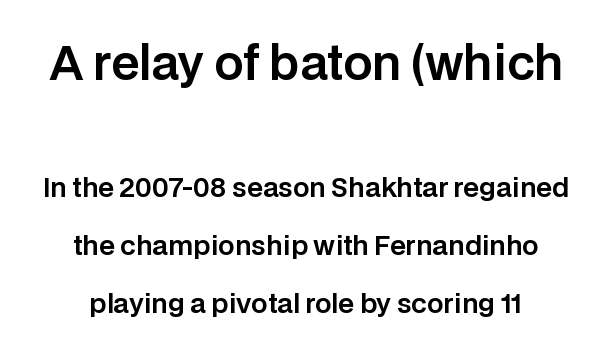
Tracking here is standard; glyphs follow each other at the usual distance. The passage shown begins with its larger block and ends with its smaller one. The string is rendered with underlining switched off. The letters advance in unequal steps, a hallmark of proportional type.
